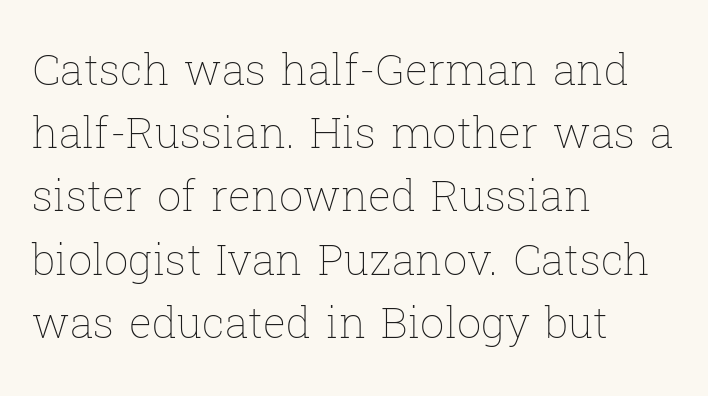
If you drew a line through each stem, it would be perfectly vertical. Each word holds together tightly as a unit, with standard inter-letter gaps. In terms of leading, this rendering sits right in the middle. Descenders are the only things crossing below the line. All the whitespace from short lines collects on the right.
